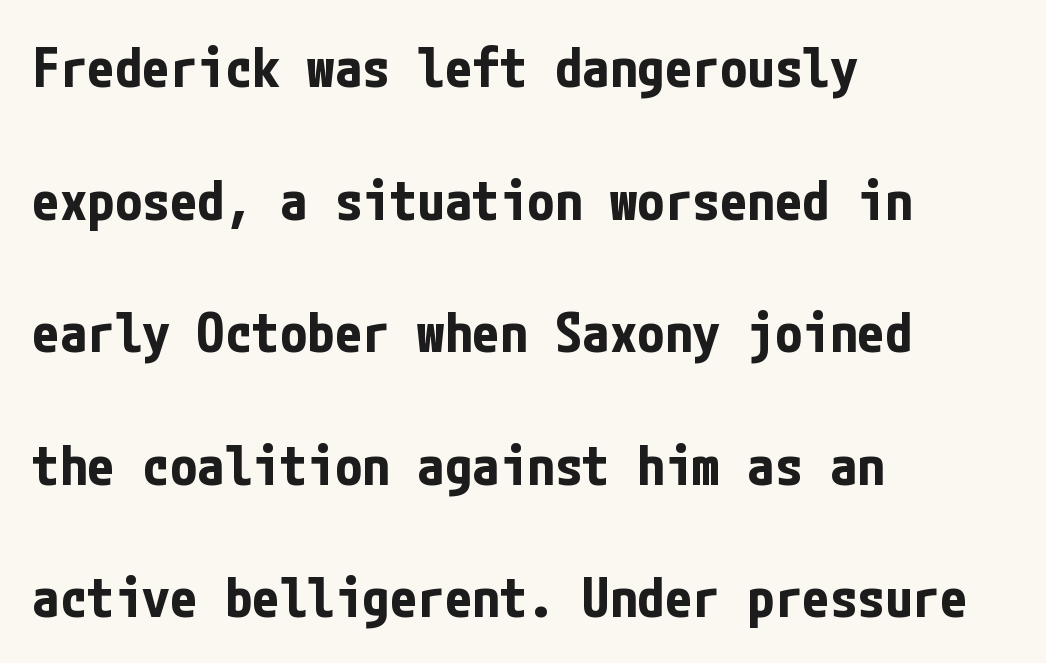
{"serif": "no", "italic": "no", "bold": "yes", "weight": "bold", "width": "condensed", "stroke_contrast": "low", "x_height": "medium", "underline": "no", "align": "left", "line_spacing": "loose", "line_spacing_ratio": 2.41, "letter_spacing": "normal", "letter_spacing_em": 0.0, "glyph_px": 55}
